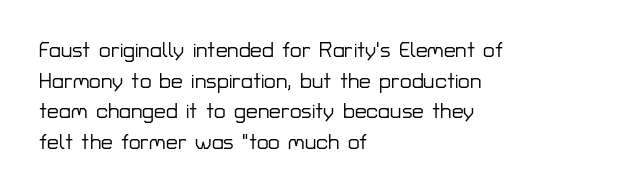
The image shows 21 px text type, upright; set left-aligned, normal line spacing (1.46x), normal letter spacing, not underlined.
